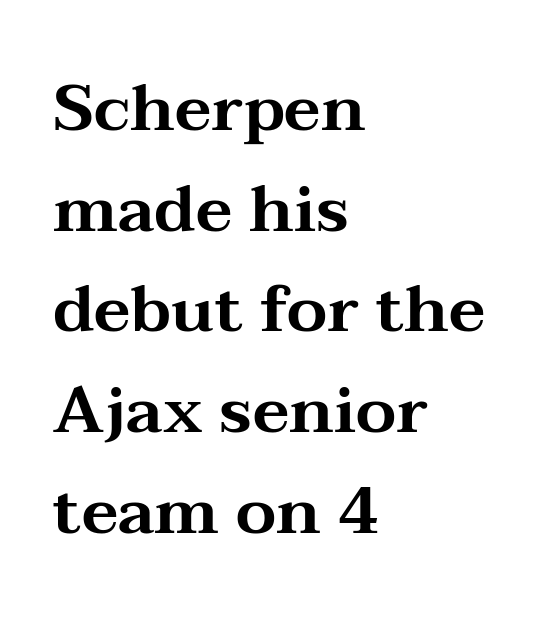
When letters stand straight like this, we call the style roman or upright. In terms of letterform style, serifs are clearly present. Clear beneath every line of the passage. Each letter keeps its own natural width here, so spacing adapts to shape. Horizontally, the lines are justified to the leading edge only. This rendering leaves character spacing at its baseline value.
